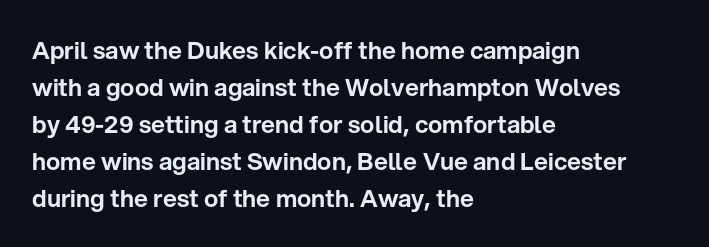
The image shows 24 px text type, upright; set left-aligned, normal line spacing (1.54x), normal letter spacing, not underlined.
